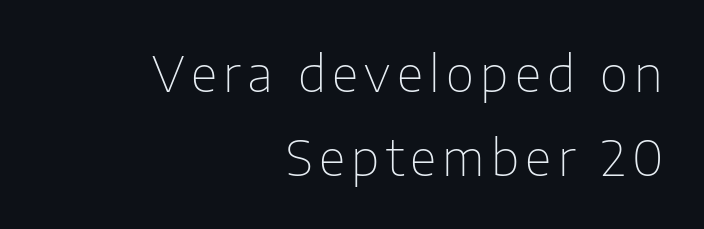
Just letters on the line, the space beneath them empty. The font sits on the lighter half of the weight spectrum, regular included. Here the designer chose a conventional face with non-uniform glyph widths. Unlike a traditional serif, this face leaves its strokes unadorned.
